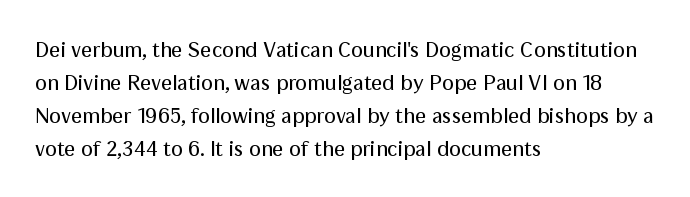
In terms of leading, this rendering sits right in the middle. Quick note: not italic, upright. Stems here are at most as thick as an everyday book face. Letter spacing: default.
